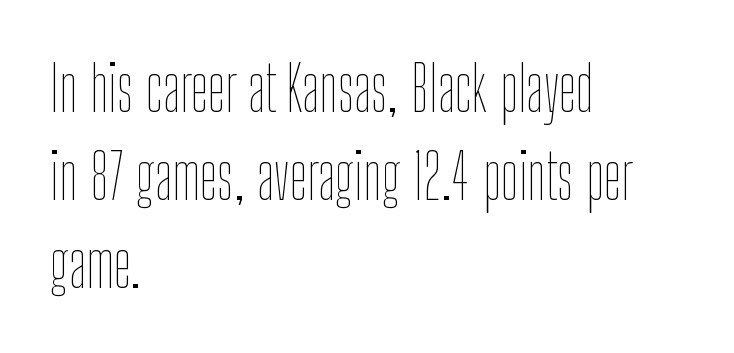
The image shows 63 px thin, condensed type, upright; set left-aligned, normal line spacing (1.4x), normal letter spacing, not underlined; low stroke contrast and a medium x-height.
